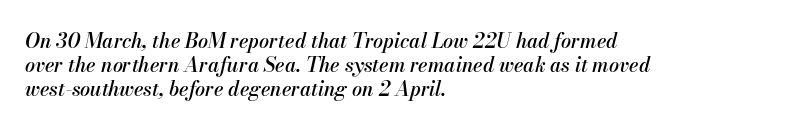
Q: Is the text italic (slanted)? A: Yes, it leans right by about 13 degrees.
Q: Is the text underlined? A: No.
Q: How is the paragraph aligned? A: Left-aligned.
Q: Is the spacing between letters normal or unusually wide? A: Normal.
